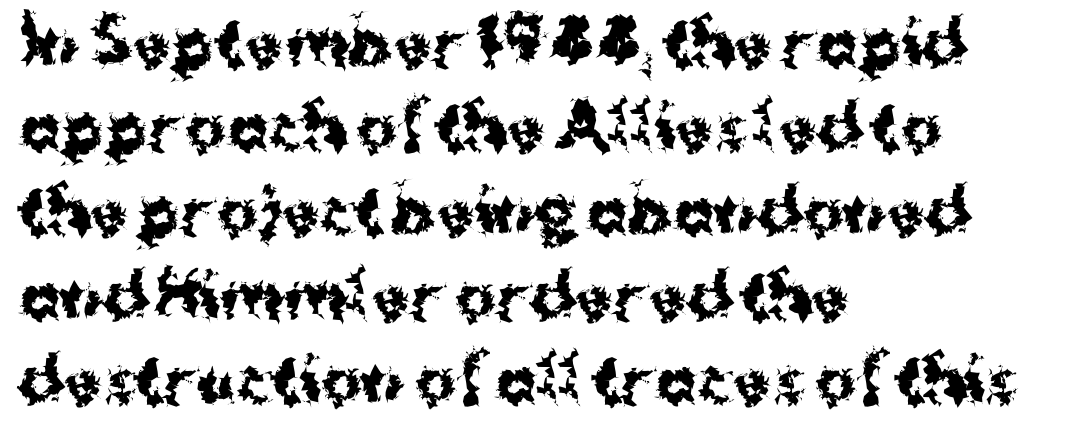
The image shows 61 px bold sans-serif type, upright; set left-aligned, normal line spacing (1.38x), normal letter spacing, not underlined; medium stroke contrast and a medium x-height.
